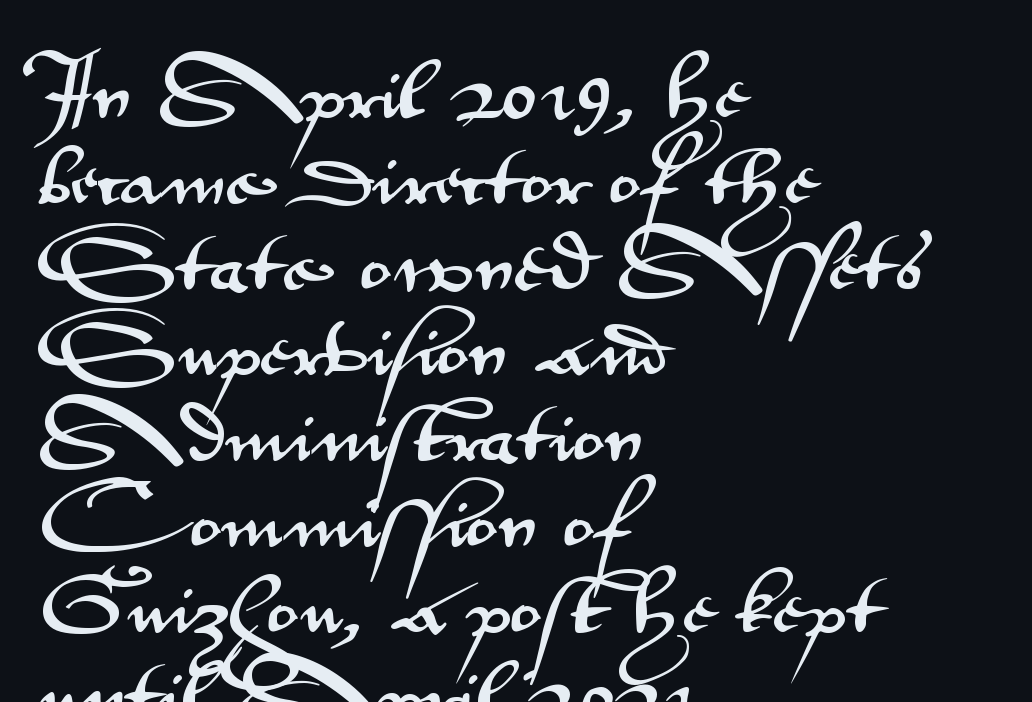
{"serif": "no", "width": "wide", "stroke_contrast": "medium", "x_height": "small", "monospaced": "no", "underline": "no", "align": "left", "line_spacing": "normal", "line_spacing_ratio": 1.3, "letter_spacing": "normal", "letter_spacing_em": 0.0, "glyph_px": 66}
